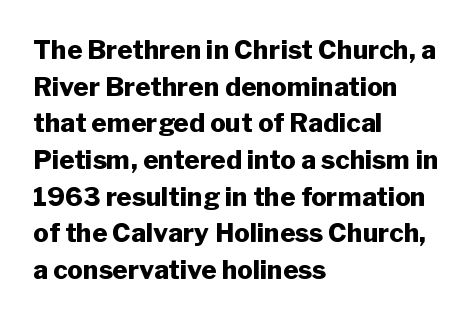
Caption: multi-line text, flush left, ragged right. Look at the tracking — it's just the regular setting, nothing added. Upright lettering throughout. The passage shown is emphatically bold. The passage shown is not underscored anywhere.
